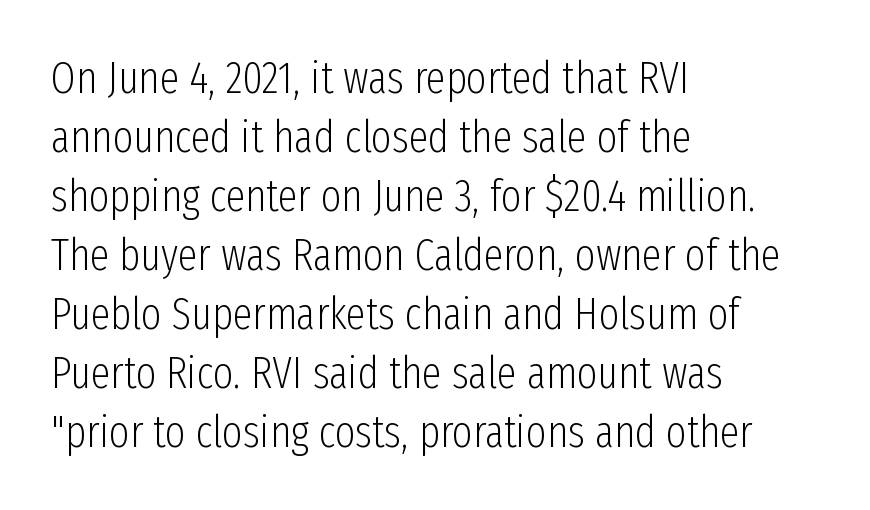
The image shows 44 px light, condensed sans-serif type, upright; set left-aligned, normal line spacing (1.34x), normal letter spacing, not underlined; low stroke contrast and a medium x-height.
